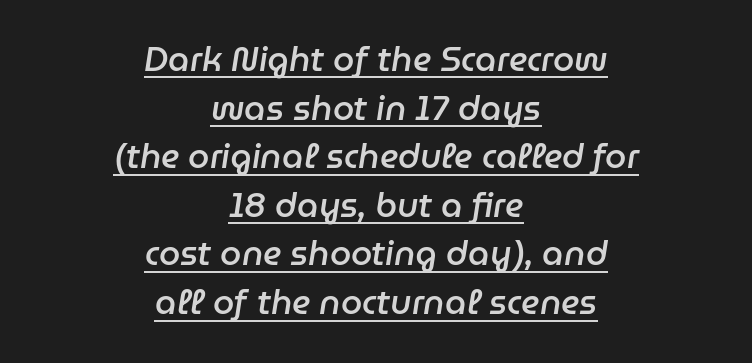
{"italic": "yes", "lean": "right", "slant_degrees": 9, "bold": "semi", "weight": "semibold", "width": "normal", "stroke_contrast": "low", "x_height": "medium", "monospaced": "no", "underline": "yes", "align": "center", "line_spacing": "normal", "line_spacing_ratio": 1.43, "letter_spacing": "normal", "letter_spacing_em": 0.0, "glyph_px": 34}
